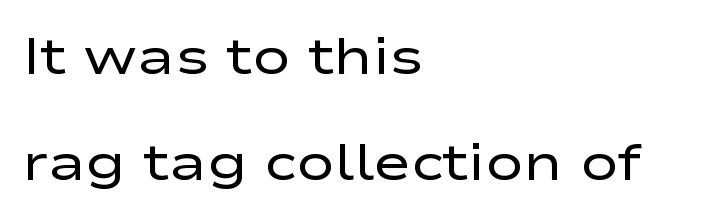
The image shows 51 px regular-weight, wide sans-serif type, upright; set left-aligned, loose line spacing (2.07x), normal letter spacing, not underlined; low stroke contrast and a medium x-height.
